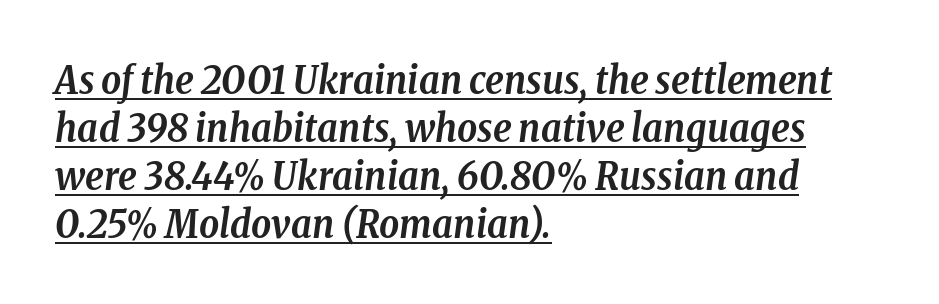
The image shows 39 px semibold, condensed serif type, italic (leaning right); set left-aligned, line spacing 1.23x, normal letter spacing, underlined; low stroke contrast and a medium x-height.
